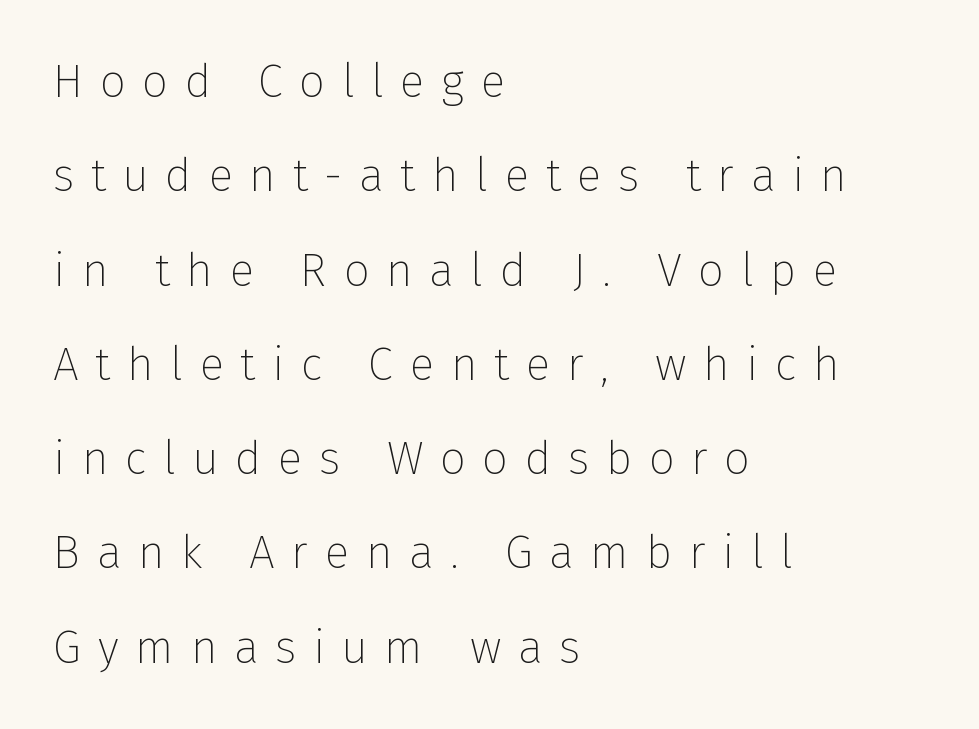
The weight would be labelled regular, book, light, or lighter still. The passage shown is typeset with a sans-serif family. The font's upright variant was chosen for this text. You could not count columns in this text — the font is proportionally spaced. Horizontally, the lines are justified to the leading edge only. Decoration check: the copy has no underline.
